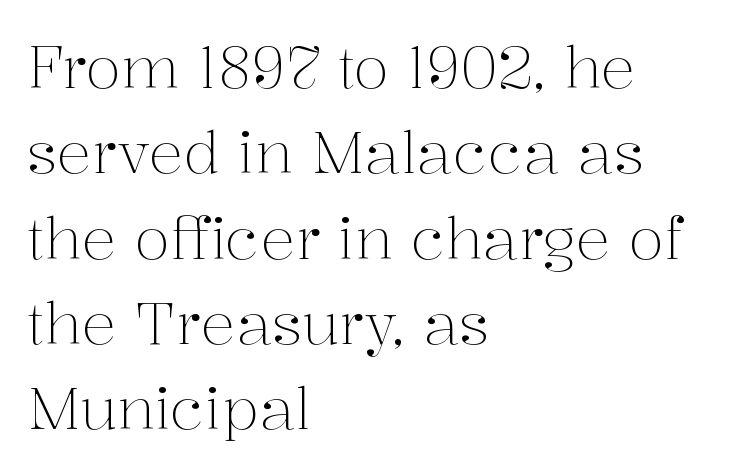
Q: Is the text bold? A: No.
Q: Is the text italic (slanted)? A: No, it is upright.
Q: Is the typeface a serif or a sans-serif typeface? A: Serif.
Q: Is the text underlined? A: No.
Q: How is the paragraph aligned? A: Left-aligned.
Q: Is the spacing between letters normal or unusually wide? A: Normal.
Q: Is the spacing between lines tight, normal or loose? A: Normal.
Q: Width (condensed, normal, or wide)? A: Normal.
Q: Stroke contrast? A: Medium.
Q: x-height? A: Medium.
Q: Monospaced? A: No.
